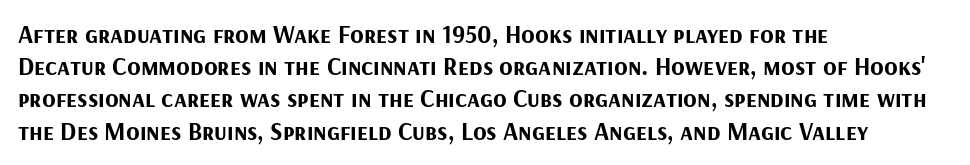
The lines sit at an ordinary, default distance from one another. Italic? Not at all — the glyphs are vertical. This rendering leaves character spacing at its baseline value. A student would call this left alignment; a typographer would say flush left, rag right.
